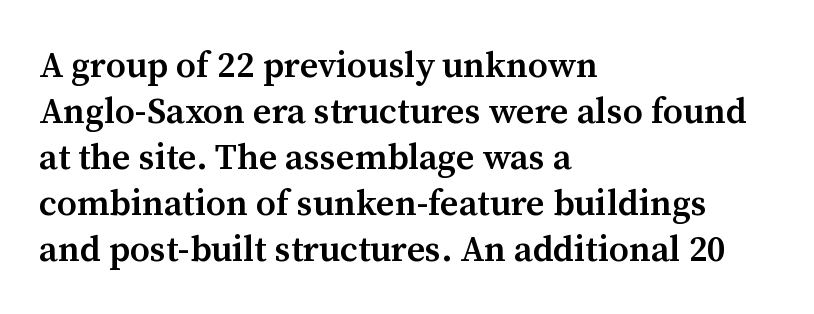
Q: Is the text bold? A: Semi-bold.
Q: Is the text italic (slanted)? A: No, it is upright.
Q: Is the typeface a serif or a sans-serif typeface? A: Serif.
Q: Is the text underlined? A: No.
Q: How is the paragraph aligned? A: Left-aligned.
Q: Is the spacing between letters normal or unusually wide? A: Normal.
Q: Is the spacing between lines tight, normal or loose? A: Normal.
Q: Width (condensed, normal, or wide)? A: Normal.
Q: Stroke contrast? A: Medium.
Q: x-height? A: Medium.
Q: Monospaced? A: No.
